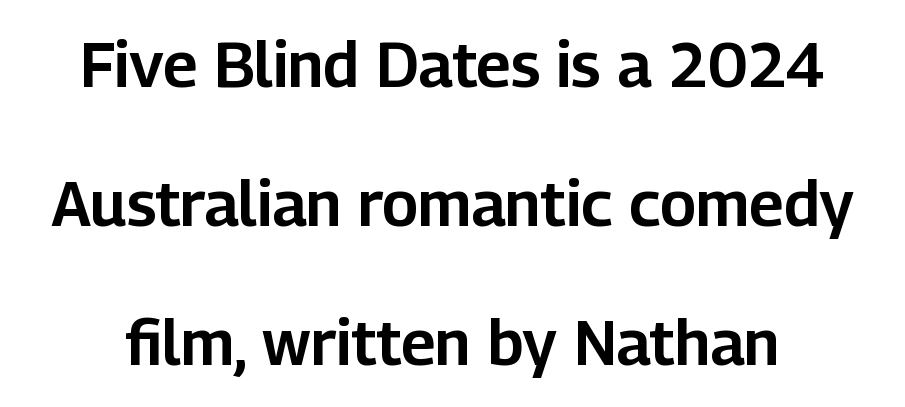
Q: Is the text italic (slanted)? A: No, it is upright.
Q: Is the typeface a serif or a sans-serif typeface? A: Sans-serif.
Q: Is the text underlined? A: No.
Q: Is the spacing between letters normal or unusually wide? A: Normal.
Q: Is the spacing between lines tight, normal or loose? A: Loose.
Q: Width (condensed, normal, or wide)? A: Normal.
Q: Stroke contrast? A: Low.
Q: x-height? A: Medium.
Q: Monospaced? A: No.
